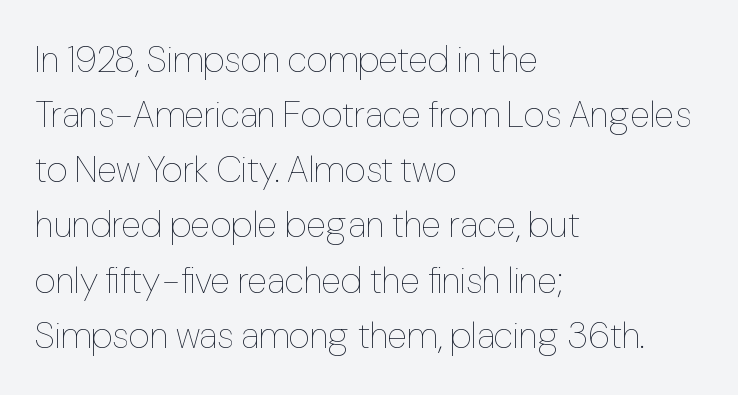
Line beginnings align vertically; line endings do not. A typesetter would mark this as roman, not italic. Clear beneath every line of the passage. These lines keep a tight, regular rhythm from letter to letter.
